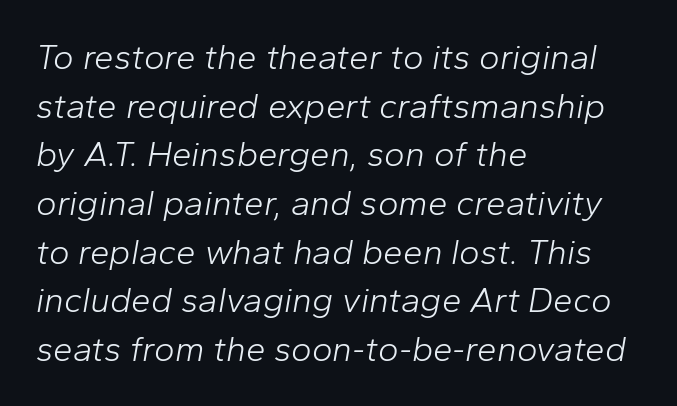
The image shows 35 px light type, italic (leaning right); set left-aligned, normal line spacing (1.39x), normal letter spacing, not underlined; low stroke contrast and a medium x-height.
